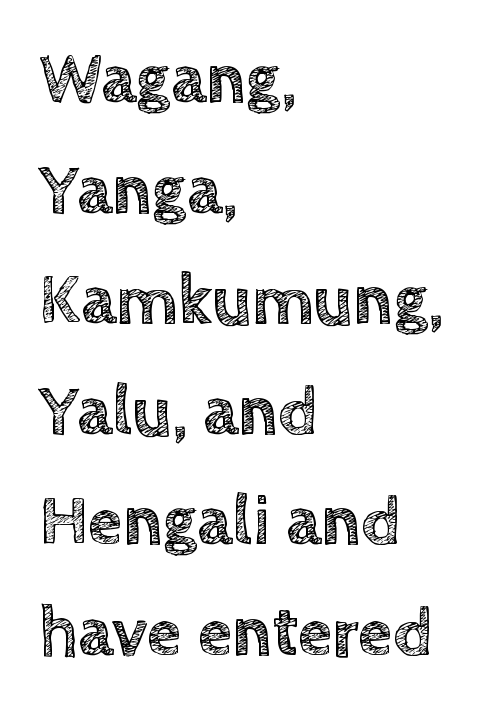
{"italic": "no", "width": "normal", "x_height": "large", "monospaced": "no", "underline": "no", "align": "left", "line_spacing": "normal", "line_spacing_ratio": 1.58, "letter_spacing": "normal", "letter_spacing_em": 0.0, "glyph_px": 70}
